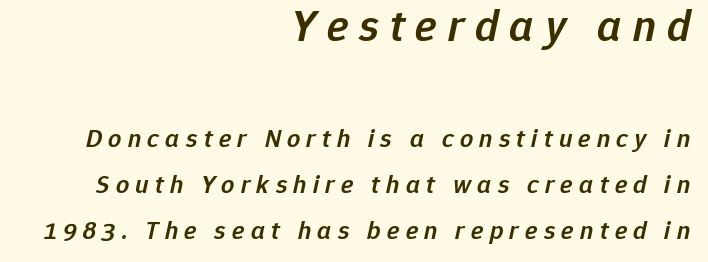
Q: Is the text bold? A: Semi-bold.
Q: Is the text italic (slanted)? A: Yes, it leans right by about 12 degrees.
Q: Is the text underlined? A: No.
Q: How is the paragraph aligned? A: Right-aligned.
Q: Is the spacing between letters normal or unusually wide? A: Unusually wide.
Q: Which block of text is set in a larger size, the first (top) or the second (bottom)? A: The first (top) one.
Q: Width (condensed, normal, or wide)? A: Normal.
Q: Stroke contrast? A: Low.
Q: x-height? A: Medium.
Q: Monospaced? A: No.
